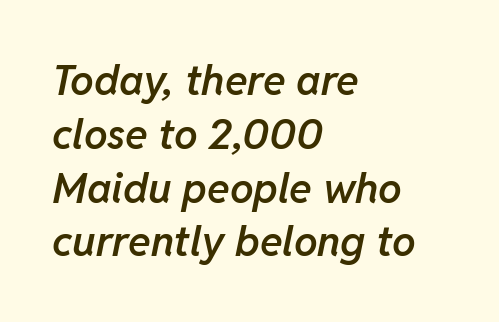
Q: Is the text bold? A: Semi-bold.
Q: Is the text italic (slanted)? A: Yes, it leans right by about 11 degrees.
Q: Is the text underlined? A: No.
Q: How is the paragraph aligned? A: Left-aligned.
Q: Is the spacing between letters normal or unusually wide? A: Normal.
Q: Is the spacing between lines tight, normal or loose? A: Normal.
Q: Width (condensed, normal, or wide)? A: Normal.
Q: Stroke contrast? A: Low.
Q: x-height? A: Medium.
Q: Monospaced? A: No.
